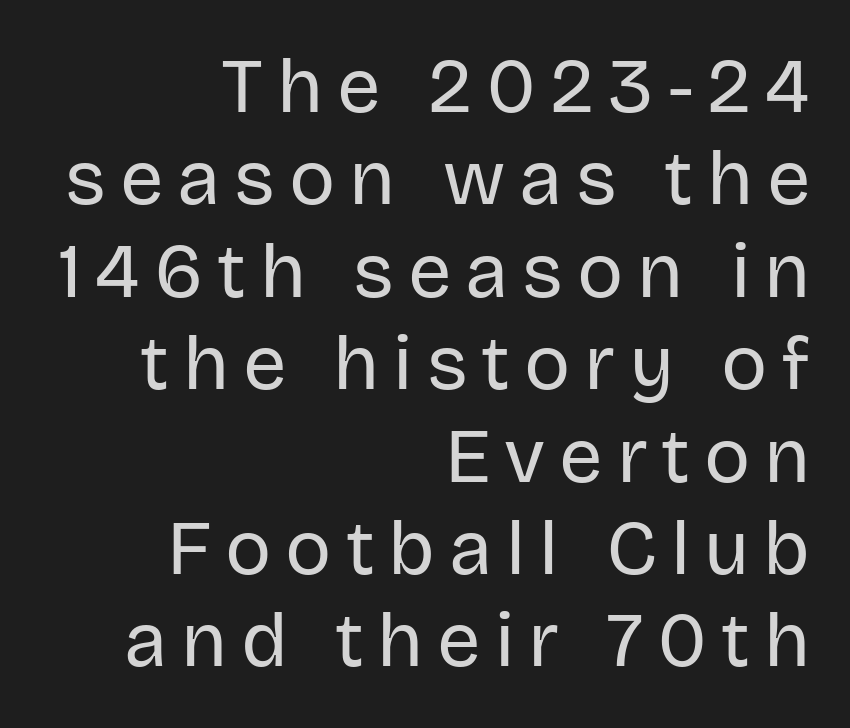
{"serif": "no", "italic": "no", "bold": "no", "weight": "regular", "width": "normal", "stroke_contrast": "low", "x_height": "large", "monospaced": "no", "underline": "no", "align": "right", "line_spacing_ratio": 1.2, "glyph_px": 77}
